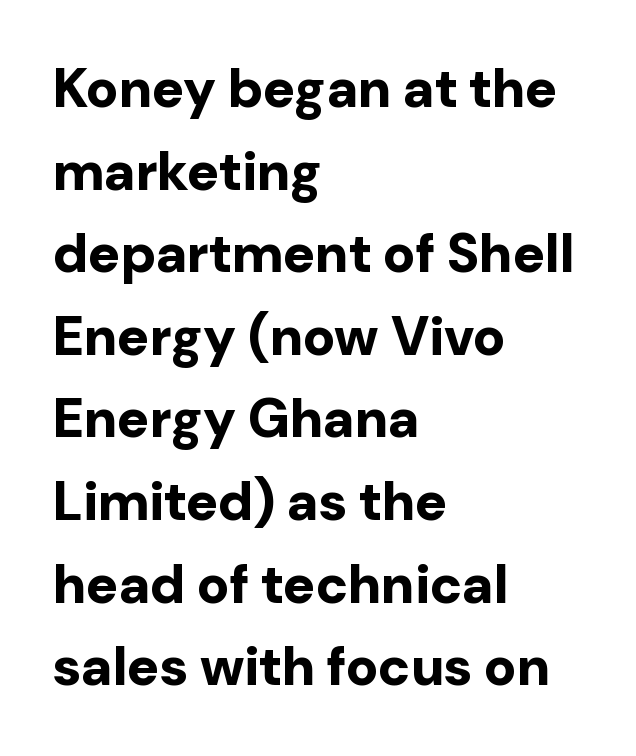
Q: Is the text bold? A: Yes.
Q: Is the text italic (slanted)? A: No, it is upright.
Q: Is the typeface a serif or a sans-serif typeface? A: Sans-serif.
Q: Is the text underlined? A: No.
Q: How is the paragraph aligned? A: Left-aligned.
Q: Is the spacing between letters normal or unusually wide? A: Normal.
Q: Is the spacing between lines tight, normal or loose? A: Normal.
Q: Width (condensed, normal, or wide)? A: Normal.
Q: Stroke contrast? A: Low.
Q: x-height? A: Medium.
Q: Monospaced? A: No.
